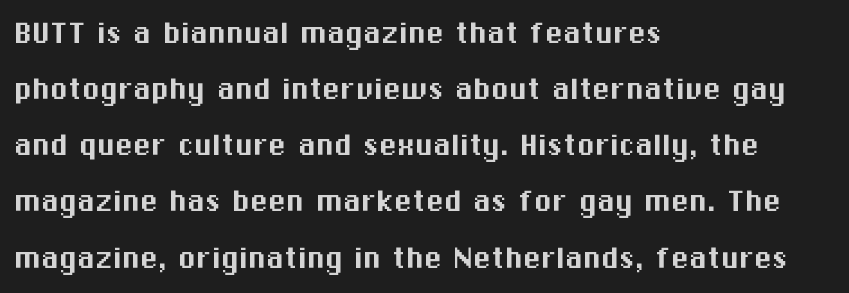
Nobody drew a line under any word here. Does the leading feel generous? No, just average. Alignment: flush left. This sample has the flowing, uneven cadence of proportional lettering. A typesetter would call this zero additional tracking.
